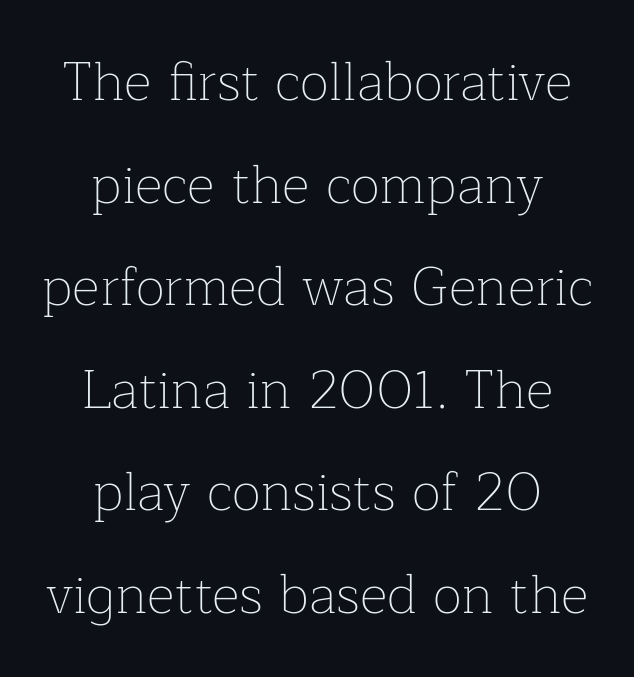
Q: Is the text bold? A: No.
Q: Is the text italic (slanted)? A: No, it is upright.
Q: Is the typeface a serif or a sans-serif typeface? A: Serif.
Q: Is the text underlined? A: No.
Q: How is the paragraph aligned? A: Centered.
Q: Is the spacing between letters normal or unusually wide? A: Normal.
Q: Is the spacing between lines tight, normal or loose? A: Loose.
Q: Width (condensed, normal, or wide)? A: Normal.
Q: Stroke contrast? A: Low.
Q: x-height? A: Medium.
Q: Monospaced? A: No.
